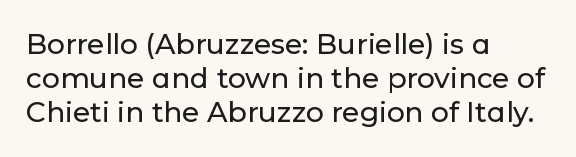
Leftover space on each line is placed entirely after the last word. Default kerning and tracking; the words read as compact shapes. A bare baseline throughout the passage. Looks like regular typesetting: each glyph gets only the width it needs. Stroke terminals: plain, sans-serif.
